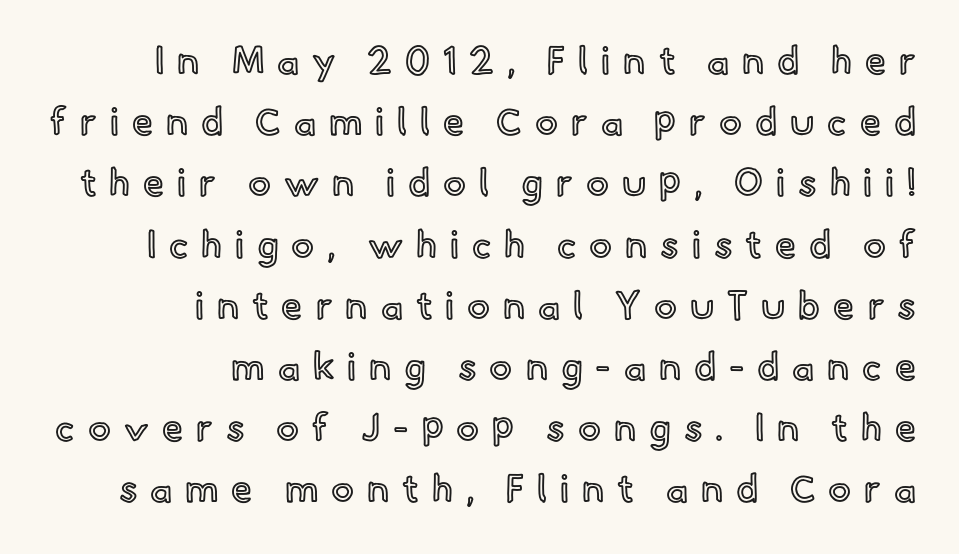
Q: Is the text italic (slanted)? A: No, it is upright.
Q: Is the text underlined? A: No.
Q: How is the paragraph aligned? A: Right-aligned.
Q: Is the spacing between letters normal or unusually wide? A: Unusually wide.
Q: Is the spacing between lines tight, normal or loose? A: Normal.
Q: Width (condensed, normal, or wide)? A: Normal.
Q: x-height? A: Small.
Q: Monospaced? A: No.
